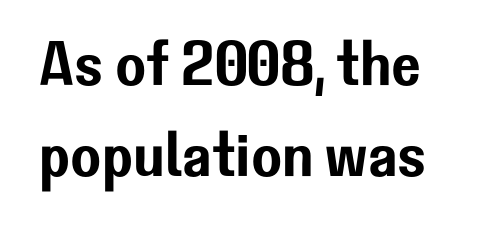
Nobody drew a line under any word here. Posture: straight, roman, zero tilt. A typesetter would call this zero additional tracking. This sample has the flowing, uneven cadence of proportional lettering. A typesetter would call this leading conventional body-copy spacing.
